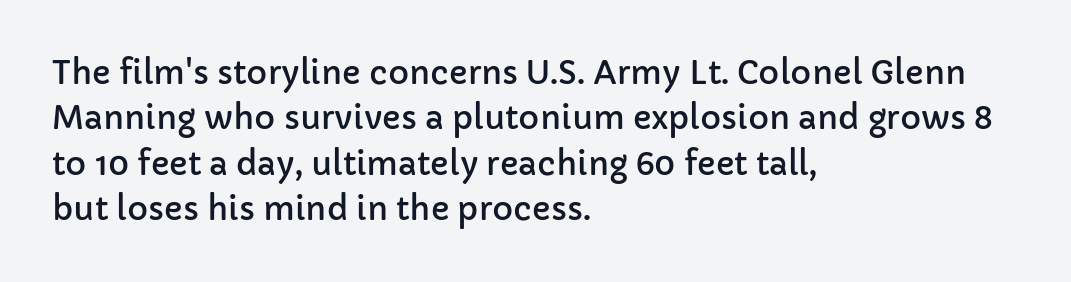
Serif or sans? Sans — the stroke terminals are bare. Rule under the text: the space is simply empty. The letters advance in unequal steps, a hallmark of proportional type. Tracking value appears to be zero — textbook default spacing.
